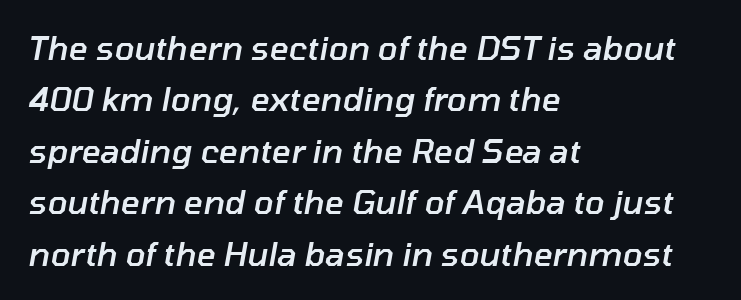
The image shows 33 px semibold type, italic (leaning right); set left-aligned, normal line spacing (1.56x), normal letter spacing, not underlined; low stroke contrast and a medium x-height.
